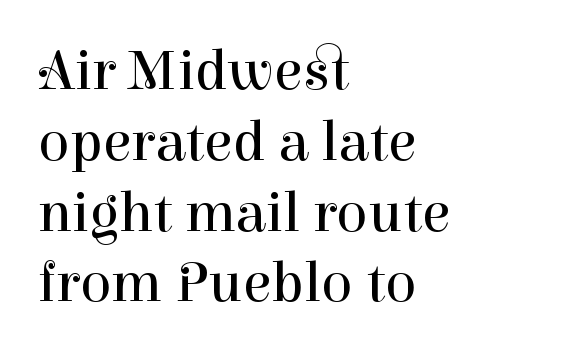
This is the regular roman posture of the typeface. Every row of glyphs begins at an identical x-position on the left. The passage shown is typeset with a serif family. The strokes are not fattened; the text isn't bold. Character widths vary here, with narrow letters taking less room than wide ones. Decoration check: the copy has no underline.
